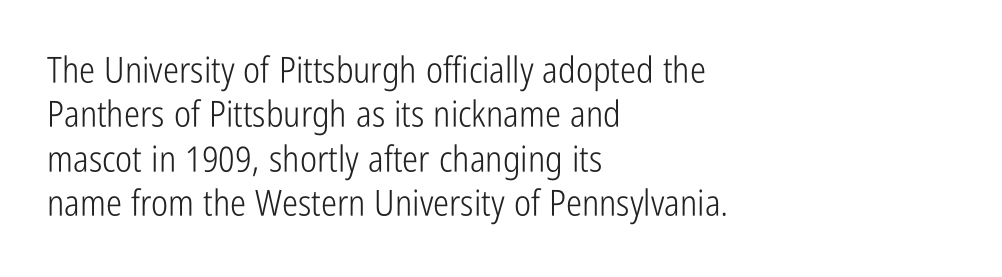
The image shows 36 px light, condensed sans-serif type, upright; set left-aligned, line spacing 1.23x, normal letter spacing, not underlined; low stroke contrast and a medium x-height.
